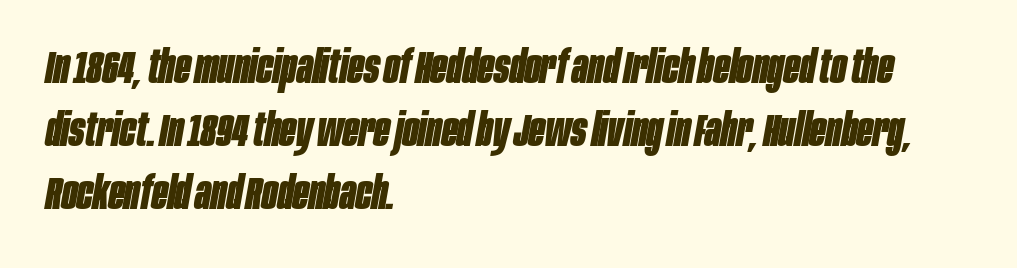
{"italic": "yes", "lean": "right", "slant_degrees": 10, "bold": "yes", "weight": "bold", "width": "condensed", "stroke_contrast": "low", "x_height": "large", "monospaced": "no", "underline": "no", "align": "left", "line_spacing": "normal", "line_spacing_ratio": 1.37, "letter_spacing": "normal", "letter_spacing_em": 0.0, "glyph_px": 46}
